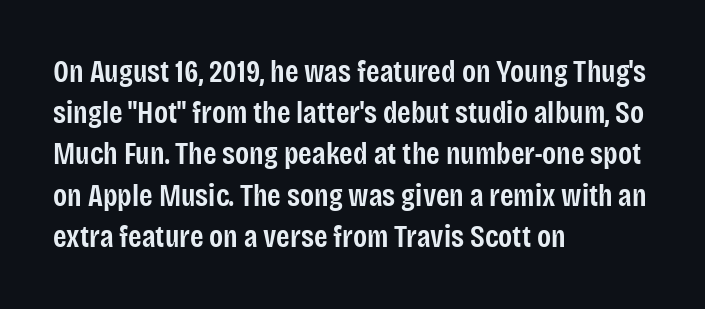
{"serif": "no", "italic": "no", "bold": "semi", "weight": "semibold", "width": "condensed", "stroke_contrast": "low", "x_height": "large", "monospaced": "no", "underline": "no", "align": "left", "line_spacing": "normal", "line_spacing_ratio": 1.33, "letter_spacing": "normal", "letter_spacing_em": 0.0, "glyph_px": 31}
